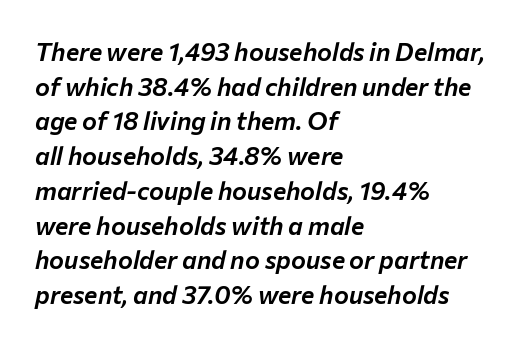
{"italic": "yes", "lean": "right", "slant_degrees": 12, "underline": "no", "align": "left", "line_spacing": "normal", "line_spacing_ratio": 1.39, "letter_spacing": "normal", "letter_spacing_em": 0.0, "glyph_px": 25}
